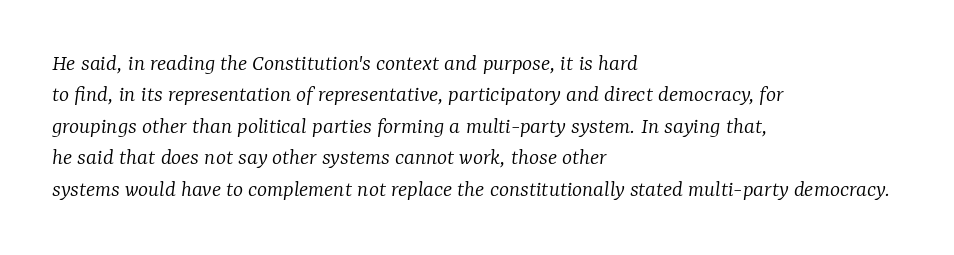
{"italic": "yes", "lean": "right", "slant_degrees": 7, "bold": "no", "underline": "no", "align": "left", "line_spacing": "normal", "line_spacing_ratio": 1.31, "letter_spacing": "normal", "letter_spacing_em": 0.0, "glyph_px": 24}
